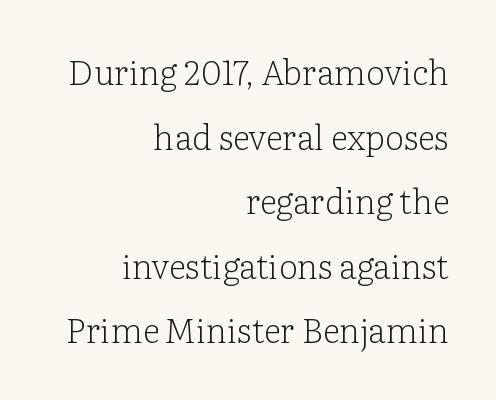
{"serif": "yes", "italic": "no", "bold": "no", "weight": "light", "width": "normal", "stroke_contrast": "low", "x_height": "medium", "monospaced": "no", "underline": "no", "align": "right", "line_spacing": "loose", "line_spacing_ratio": 1.9, "letter_spacing": "normal", "letter_spacing_em": 0.0, "glyph_px": 34}
